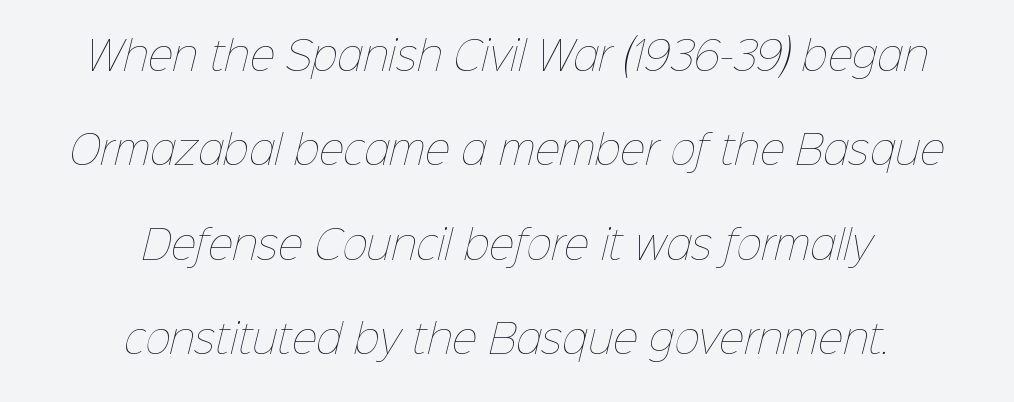
Q: Is the text bold? A: No.
Q: Is the text underlined? A: No.
Q: How is the paragraph aligned? A: Centered.
Q: Is the spacing between letters normal or unusually wide? A: Normal.
Q: Is the spacing between lines tight, normal or loose? A: Loose.
Q: Width (condensed, normal, or wide)? A: Normal.
Q: Stroke contrast? A: Low.
Q: x-height? A: Medium.
Q: Monospaced? A: No.
